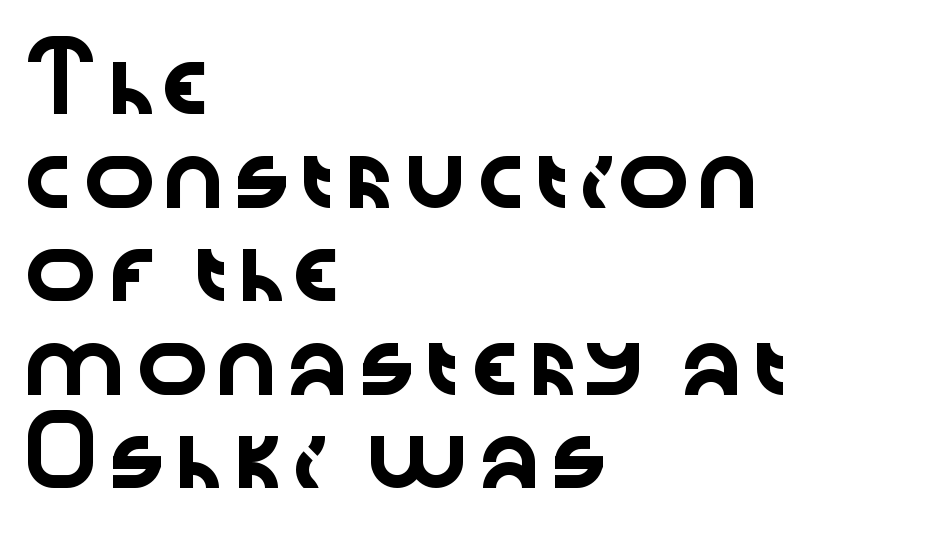
The image shows 62 px wide sans-serif type, upright; set left-aligned, normal line spacing (1.51x), normal letter spacing, not underlined; low stroke contrast and a medium x-height.
